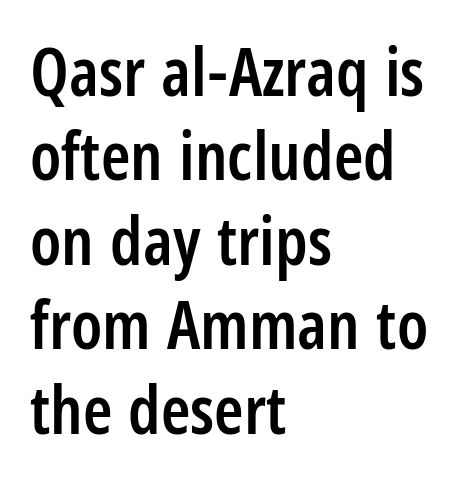
The image shows 67 px semibold, condensed sans-serif type, upright; set left-aligned, normal line spacing (1.26x), normal letter spacing, not underlined; low stroke contrast and a large x-height.
